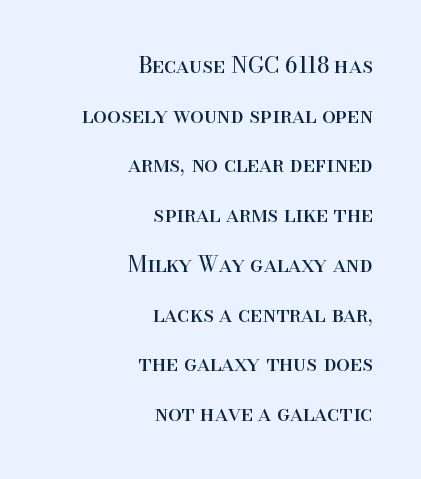
The rag falls on the left side of this text block. Notice how the stems are strictly vertical — no italics here. If you measured baseline to baseline, you'd find a long distance. Check the space under the baseline: it is left empty.
